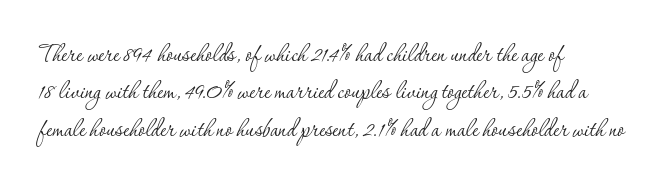
One-word summary of the alignment: left. Vertical stems look standard width or narrower in stroke. Letterform terminals end in serifs throughout the passage. Proportional: the letters do not fall into vertical columns. The gap between lines stays unmarked. No extra tracking has been applied to these lines.
